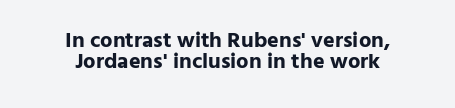
{"italic": "no", "bold": "yes", "underline": "no", "align": "center", "line_spacing": "tight", "line_spacing_ratio": 0.97, "letter_spacing": "normal", "letter_spacing_em": 0.0, "glyph_px": 22}
